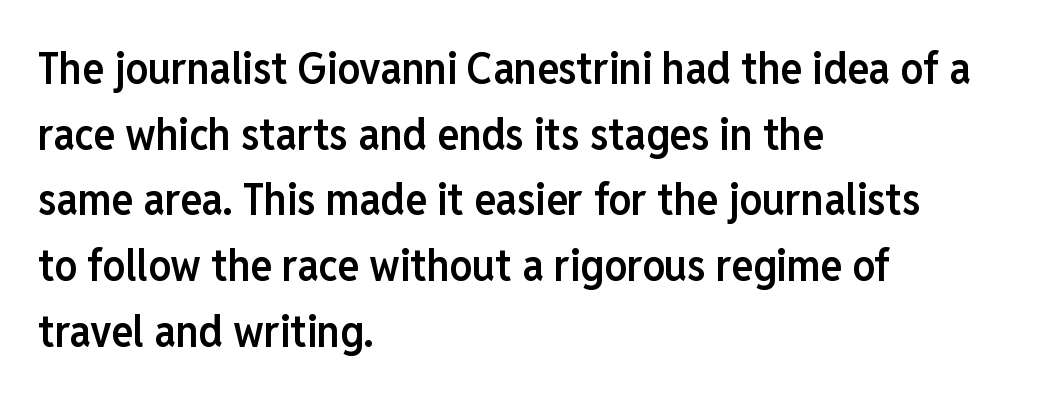
Q: Is the text bold? A: Semi-bold.
Q: Is the text italic (slanted)? A: No, it is upright.
Q: Is the typeface a serif or a sans-serif typeface? A: Sans-serif.
Q: Is the text underlined? A: No.
Q: How is the paragraph aligned? A: Left-aligned.
Q: Is the spacing between letters normal or unusually wide? A: Normal.
Q: Is the spacing between lines tight, normal or loose? A: Normal.
Q: Width (condensed, normal, or wide)? A: Condensed.
Q: Stroke contrast? A: Low.
Q: x-height? A: Medium.
Q: Monospaced? A: No.
